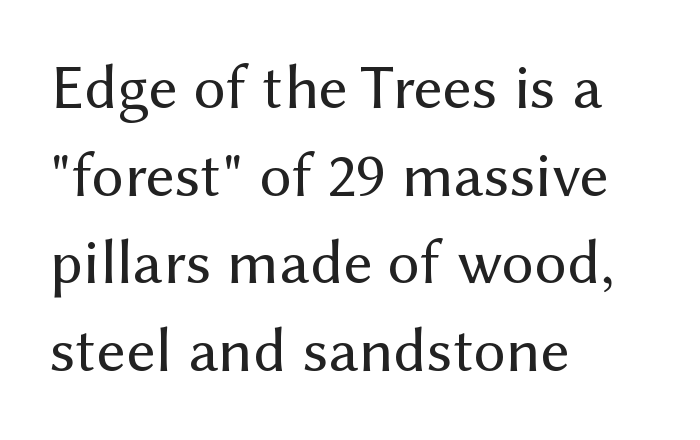
Q: Is the text bold? A: No.
Q: Is the text italic (slanted)? A: No, it is upright.
Q: Is the typeface a serif or a sans-serif typeface? A: Sans-serif.
Q: Is the text underlined? A: No.
Q: How is the paragraph aligned? A: Left-aligned.
Q: Is the spacing between letters normal or unusually wide? A: Normal.
Q: Is the spacing between lines tight, normal or loose? A: Normal.
Q: Width (condensed, normal, or wide)? A: Normal.
Q: Stroke contrast? A: Medium.
Q: x-height? A: Medium.
Q: Monospaced? A: No.
